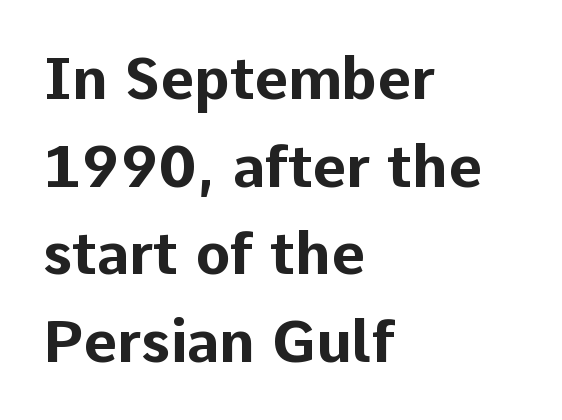
Q: Is the text bold? A: Yes.
Q: Is the text italic (slanted)? A: No, it is upright.
Q: Is the typeface a serif or a sans-serif typeface? A: Sans-serif.
Q: Is the text underlined? A: No.
Q: How is the paragraph aligned? A: Left-aligned.
Q: Is the spacing between letters normal or unusually wide? A: Normal.
Q: Is the spacing between lines tight, normal or loose? A: Normal.
Q: Width (condensed, normal, or wide)? A: Normal.
Q: Stroke contrast? A: Low.
Q: x-height? A: Medium.
Q: Monospaced? A: No.
